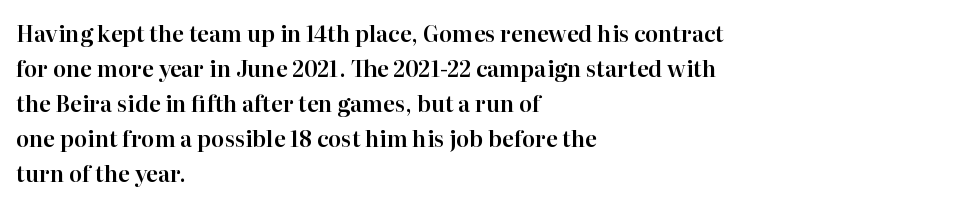
{"italic": "no", "underline": "no", "align": "left", "line_spacing": "normal", "line_spacing_ratio": 1.59, "letter_spacing": "normal", "letter_spacing_em": 0.0, "glyph_px": 22}
